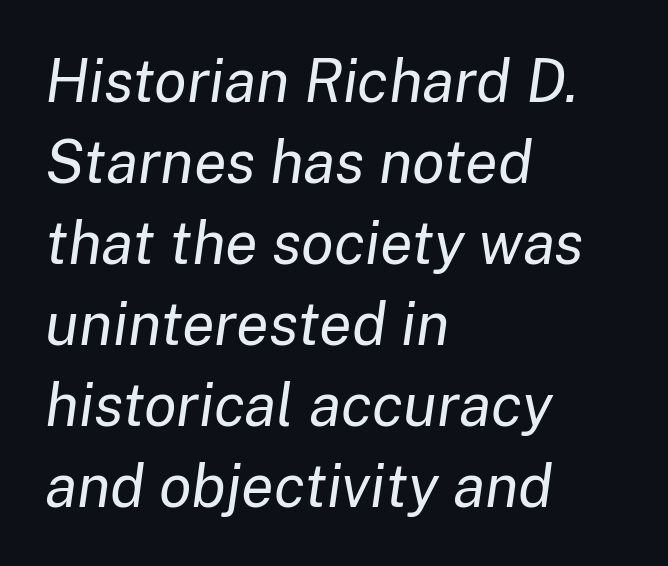
Rendered with sloped, italic letterforms. The weight would be labelled regular, book, light, or lighter still. Each new line begins a customary step beneath the previous one. Short note: letters normally spaced. Spacing verdict: proportional, widths tailored to each character. The words here are not underlined.
